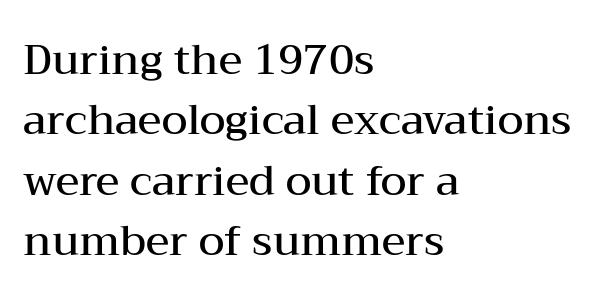
The image shows 42 px semibold, wide serif type, upright; set left-aligned, normal line spacing (1.44x), normal letter spacing, not underlined; medium stroke contrast and a medium x-height.
